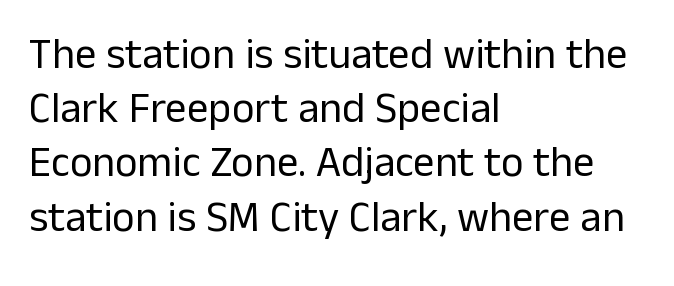
The image shows 43 px regular-weight sans-serif type, upright; set left-aligned, normal line spacing (1.26x), normal letter spacing, not underlined; low stroke contrast and a medium x-height.
